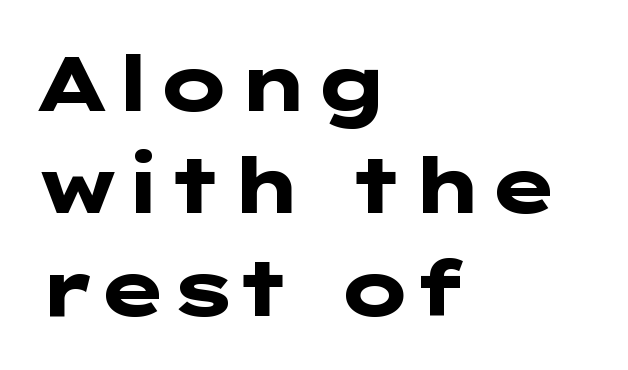
The image shows 77 px heavy, wide sans-serif type, upright; set left-aligned, normal line spacing (1.33x), normal letter spacing, not underlined; low stroke contrast and a medium x-height.
